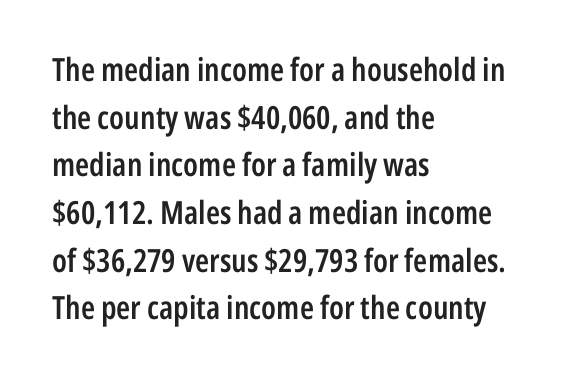
Q: Is the text bold? A: Semi-bold.
Q: Is the text italic (slanted)? A: No, it is upright.
Q: Is the typeface a serif or a sans-serif typeface? A: Sans-serif.
Q: Is the text underlined? A: No.
Q: How is the paragraph aligned? A: Left-aligned.
Q: Is the spacing between letters normal or unusually wide? A: Normal.
Q: Is the spacing between lines tight, normal or loose? A: Normal.
Q: Width (condensed, normal, or wide)? A: Condensed.
Q: Stroke contrast? A: Low.
Q: x-height? A: Medium.
Q: Monospaced? A: No.
